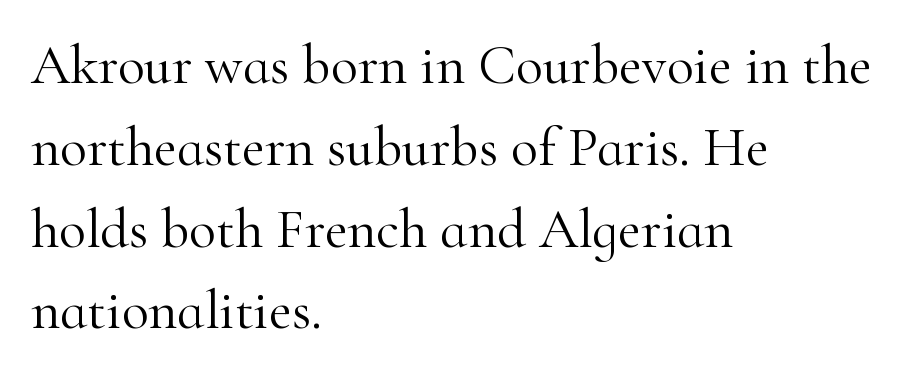
{"serif": "yes", "italic": "no", "bold": "no", "weight": "light", "width": "normal", "stroke_contrast": "high", "x_height": "small", "monospaced": "no", "underline": "no", "align": "left", "line_spacing": "normal", "line_spacing_ratio": 1.46, "letter_spacing": "normal", "letter_spacing_em": 0.0, "glyph_px": 56}
